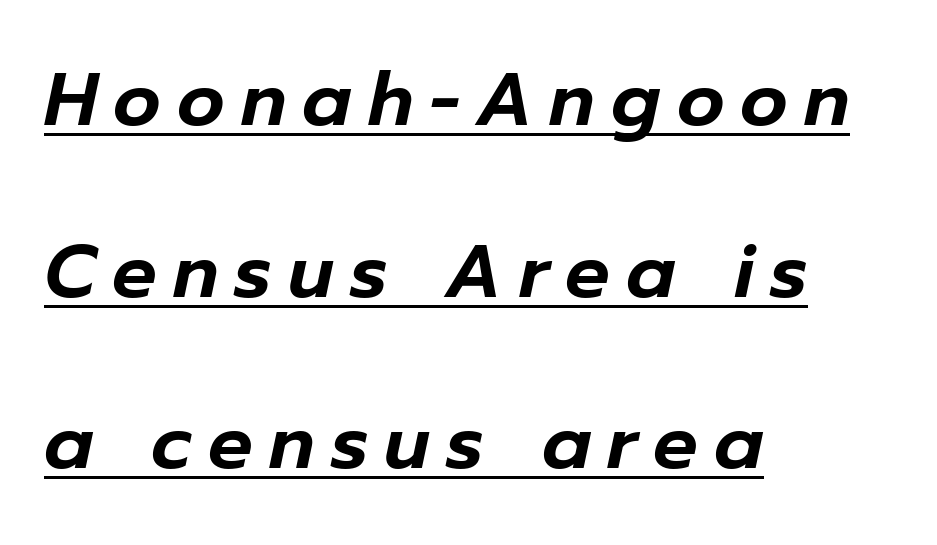
The image shows 74 px text type, italic (leaning right); set left-aligned, loose line spacing (2.32x), unusually wide letter spacing (+0.22 em), underlined; low stroke contrast and a medium x-height.
